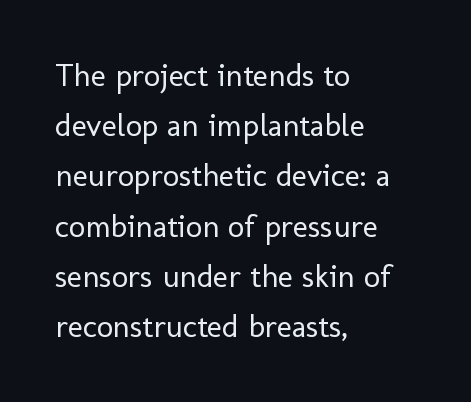
{"serif": "no", "italic": "no", "bold": "no", "weight": "regular", "width": "normal", "stroke_contrast": "low", "x_height": "medium", "monospaced": "no", "underline": "no", "align": "left", "line_spacing": "normal", "line_spacing_ratio": 1.57, "letter_spacing": "normal", "letter_spacing_em": 0.0, "glyph_px": 32}
